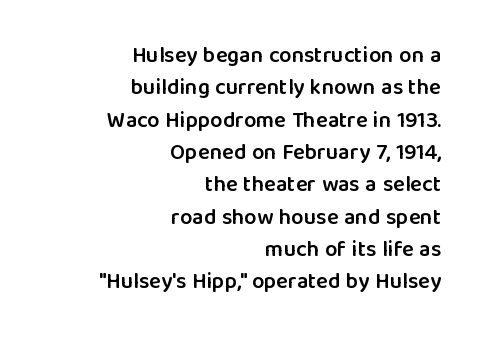
Each new line begins a customary step beneath the previous one. The space beneath each line is pristine and unruled. Students, this is semibold: more ink than regular, less than bold. Unlike italic type, these characters show no tilt at all.
